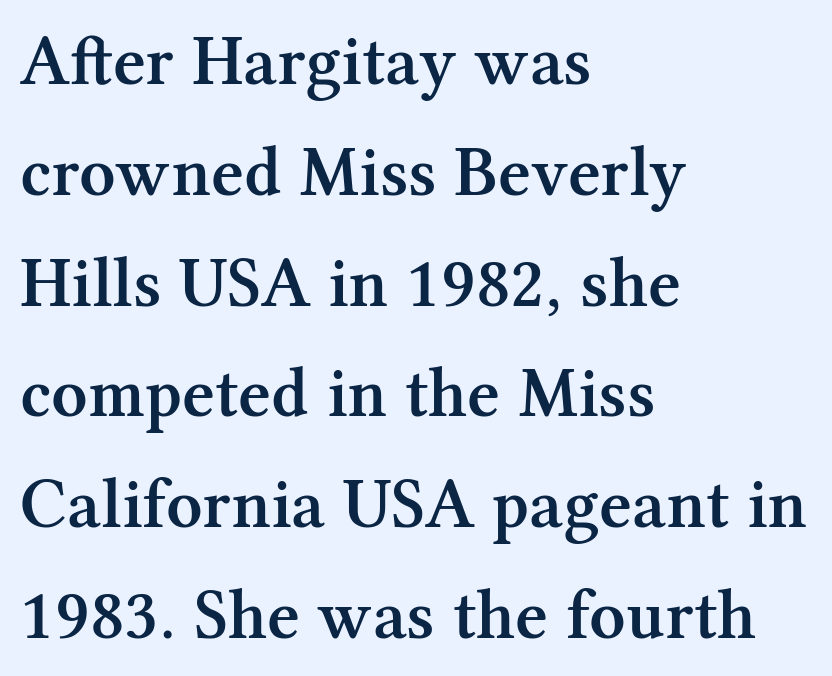
Is the block centered? No — it sits flush against the left margin. The rendering shows small feet on the letterforms — a serif design. Is the letter spacing exaggerated? No — it looks like the ordinary default. Varying glyph widths throughout — classic text-font behaviour. Normally led — the rows are evenly, conventionally spaced. Heft: intermediate — a semibold.
